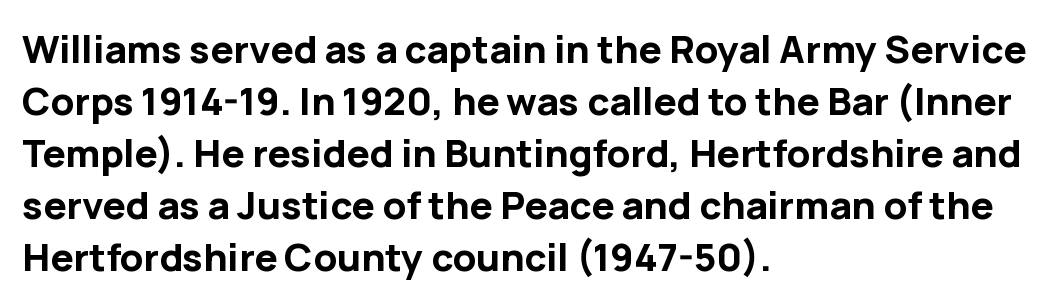
{"serif": "no", "italic": "no", "bold": "yes", "weight": "bold", "width": "normal", "stroke_contrast": "low", "x_height": "medium", "monospaced": "no", "underline": "no", "align": "left", "line_spacing": "normal", "line_spacing_ratio": 1.37, "letter_spacing": "normal", "letter_spacing_em": 0.0, "glyph_px": 38}
